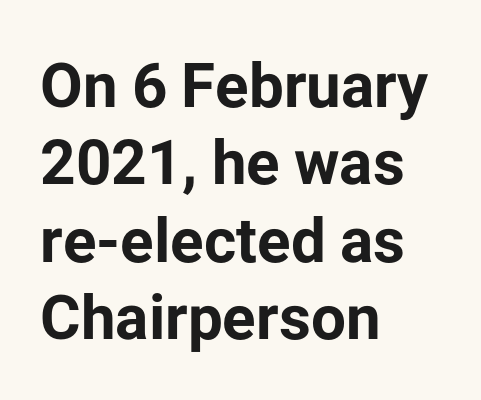
Each letter keeps its own natural width here, so spacing adapts to shape. Reading down the block, your eye returns to a fixed left position each line. This sample uses an upright cut, with every glyph sitting square on the baseline. Its strokes are broad and dark, the hallmark of bold type.
